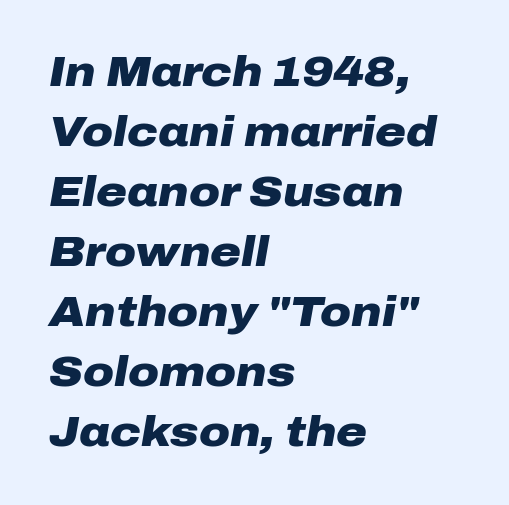
Q: Is the text bold? A: Yes.
Q: Is the text italic (slanted)? A: Yes, it leans right by about 10 degrees.
Q: Is the text underlined? A: No.
Q: How is the paragraph aligned? A: Left-aligned.
Q: Is the spacing between letters normal or unusually wide? A: Normal.
Q: Is the spacing between lines tight, normal or loose? A: Normal.
Q: Width (condensed, normal, or wide)? A: Wide.
Q: Stroke contrast? A: Low.
Q: x-height? A: Medium.
Q: Monospaced? A: No.
